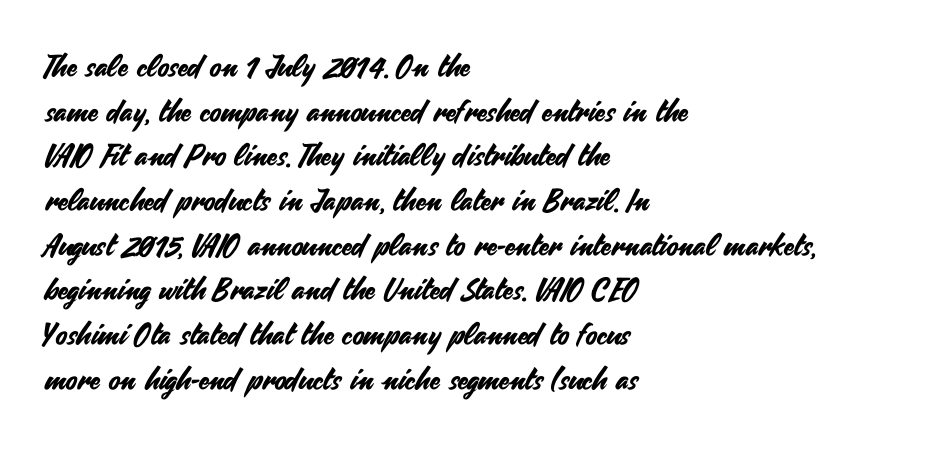
{"serif": "no", "width": "normal", "stroke_contrast": "medium", "x_height": "small", "monospaced": "no", "underline": "no", "align": "left", "line_spacing": "normal", "line_spacing_ratio": 1.49, "letter_spacing": "normal", "letter_spacing_em": 0.0, "glyph_px": 30}
